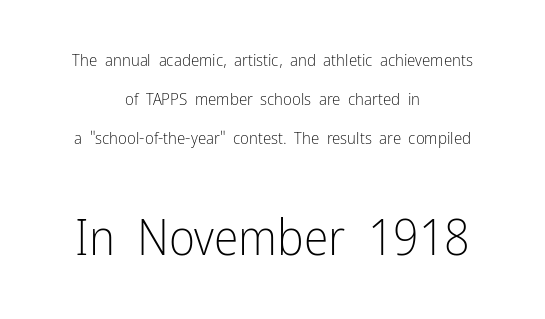
Q: Is the text bold? A: No.
Q: Is the text italic (slanted)? A: No, it is upright.
Q: Is the typeface a serif or a sans-serif typeface? A: Sans-serif.
Q: Is the text underlined? A: No.
Q: How is the paragraph aligned? A: Centered.
Q: Is the spacing between letters normal or unusually wide? A: Normal.
Q: Is the spacing between lines tight, normal or loose? A: Loose.
Q: Which block of text is set in a larger size, the first (top) or the second (bottom)? A: The second (bottom) one.
Q: Width (condensed, normal, or wide)? A: Condensed.
Q: Stroke contrast? A: Low.
Q: x-height? A: Medium.
Q: Monospaced? A: No.
